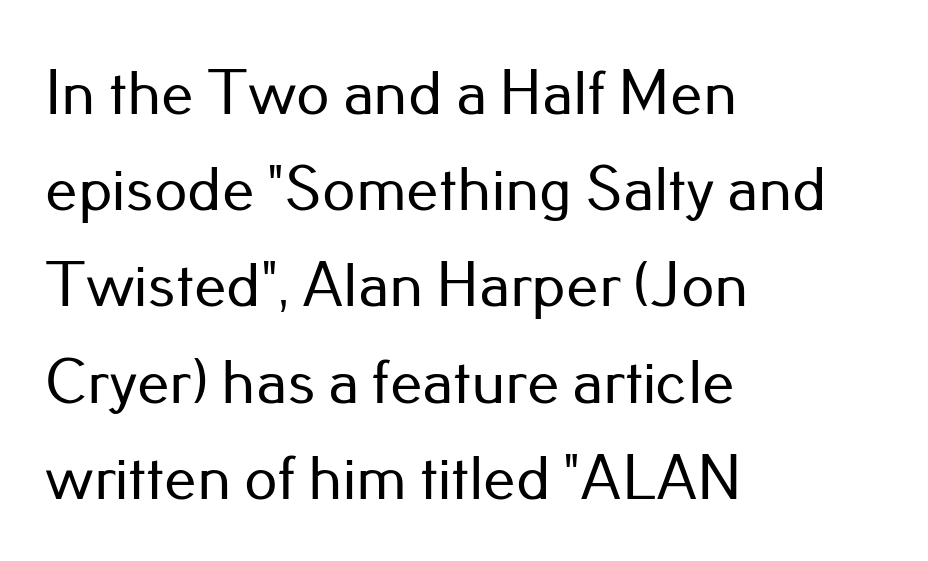
You can tell from the bare stems that sans-serif type was used. A typesetter would call this proportional, since set widths differ per character. Nobody drew a line under any word here. In CSS terms this would be text-align: left. This is roman type, the default non-slanted kind.
